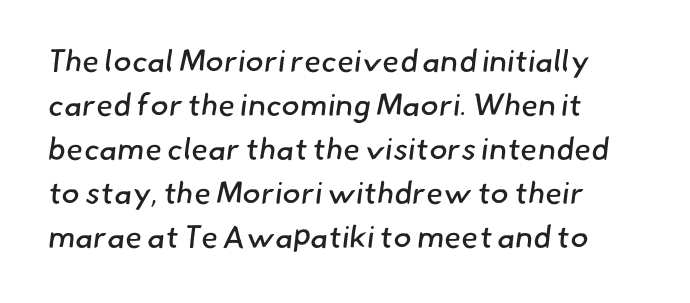
Default kerning and tracking; the words read as compact shapes. The leading is moderate, giving the passage an even texture. Leftover space on each line is placed entirely after the last word. Caption: face not bold, strokes unweighted.
